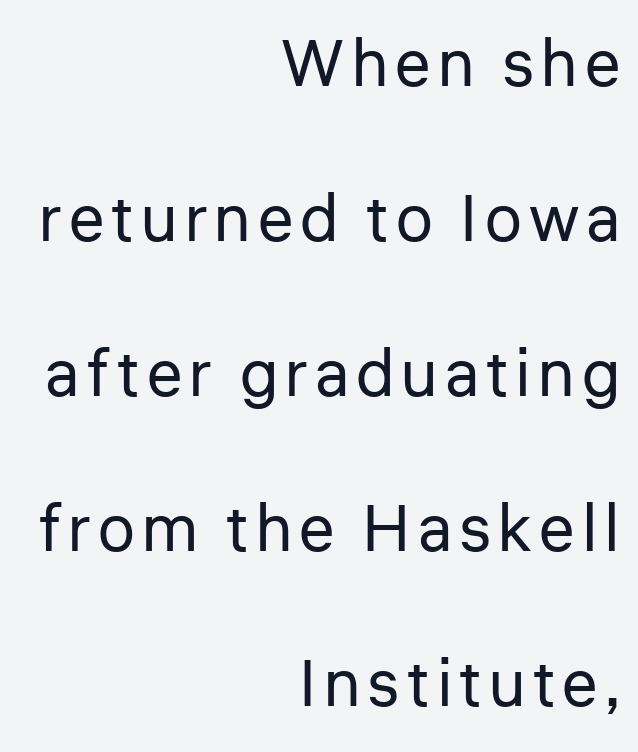
{"serif": "no", "italic": "no", "bold": "no", "weight": "regular", "width": "normal", "stroke_contrast": "low", "x_height": "medium", "monospaced": "no", "underline": "no", "align": "right", "line_spacing": "loose", "line_spacing_ratio": 2.35, "glyph_px": 66}
